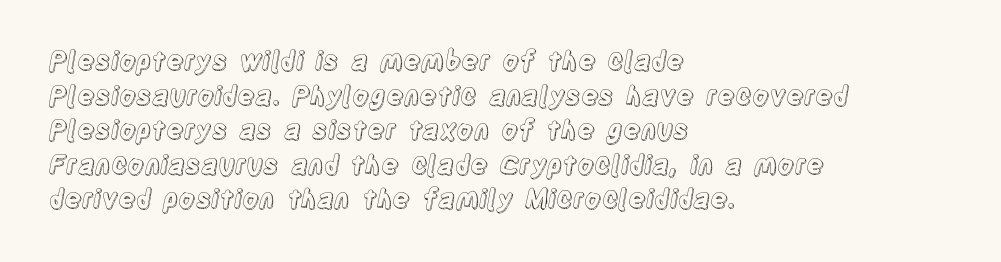
The image shows 26 px text type; set left-aligned, normal line spacing (1.33x), normal letter spacing, not underlined.
